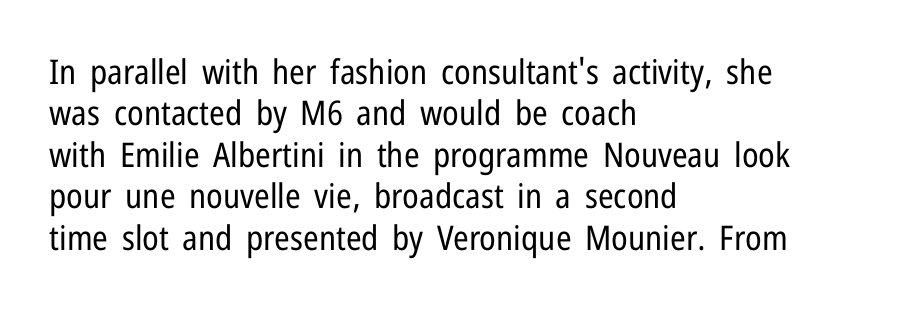
Q: Is the text bold? A: No.
Q: Is the text italic (slanted)? A: No, it is upright.
Q: Is the typeface a serif or a sans-serif typeface? A: Sans-serif.
Q: Is the text underlined? A: No.
Q: How is the paragraph aligned? A: Left-aligned.
Q: Is the spacing between letters normal or unusually wide? A: Normal.
Q: Width (condensed, normal, or wide)? A: Condensed.
Q: Stroke contrast? A: Low.
Q: x-height? A: Medium.
Q: Monospaced? A: No.
